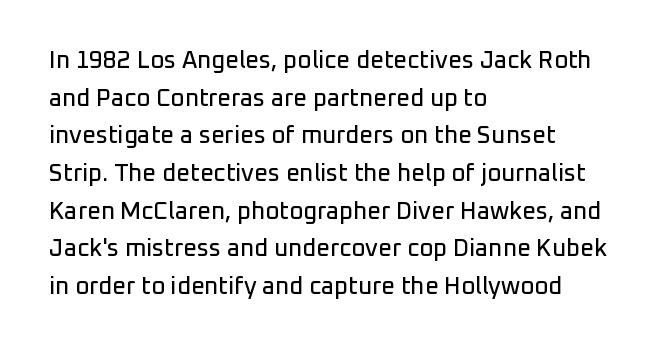
{"italic": "no", "underline": "no", "align": "left", "line_spacing": "normal", "line_spacing_ratio": 1.57, "letter_spacing": "normal", "letter_spacing_em": 0.0, "glyph_px": 24}
